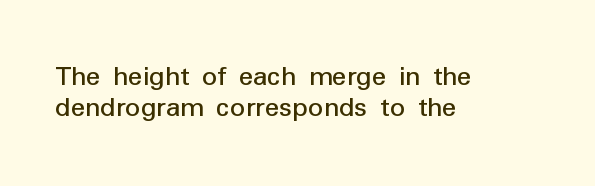
Where is the straight margin? On the left. If you measured baseline to baseline, you'd find a short distance. A typesetter would call this proportional, since set widths differ per character. I'd call this a sans setting — the letters go barefoot. The horizontal fit of the characters is conventional and even.
